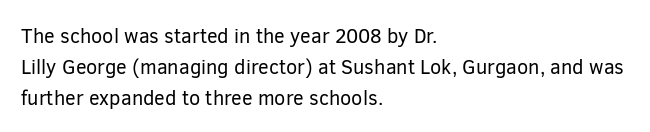
{"italic": "no", "bold": "no", "underline": "no", "align": "left", "line_spacing": "normal", "line_spacing_ratio": 1.54, "letter_spacing": "normal", "letter_spacing_em": 0.0, "glyph_px": 20}
